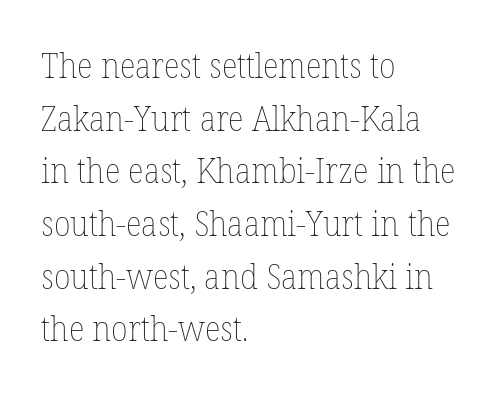
The image shows 34 px thin type, upright; set left-aligned, normal line spacing (1.55x), normal letter spacing, not underlined; low stroke contrast and a medium x-height.
